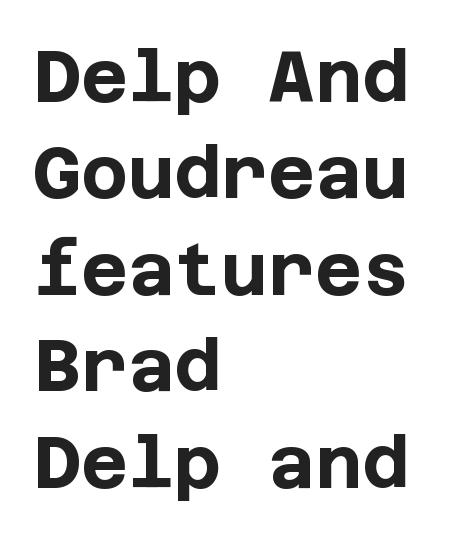
{"serif": "no", "italic": "no", "bold": "yes", "weight": "bold", "width": "normal", "stroke_contrast": "low", "x_height": "large", "underline": "no", "align": "left", "line_spacing": "normal", "line_spacing_ratio": 1.34, "letter_spacing": "normal", "letter_spacing_em": 0.0, "glyph_px": 72}
